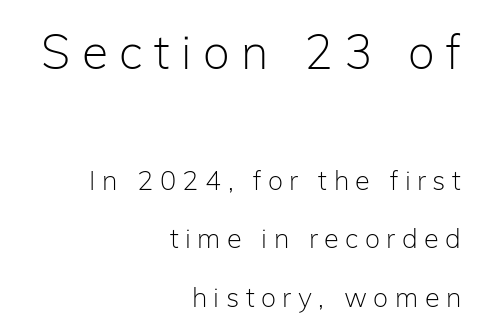
{"serif": "no", "italic": "no", "bold": "no", "weight": "light", "width": "normal", "stroke_contrast": "low", "x_height": "medium", "monospaced": "no", "underline": "no", "align": "right", "line_spacing": "loose", "line_spacing_ratio": 2.16, "letter_spacing": "wide", "letter_spacing_em": 0.24, "larger_block": "first", "size_ratio": 1.78, "glyph_px": 48}
